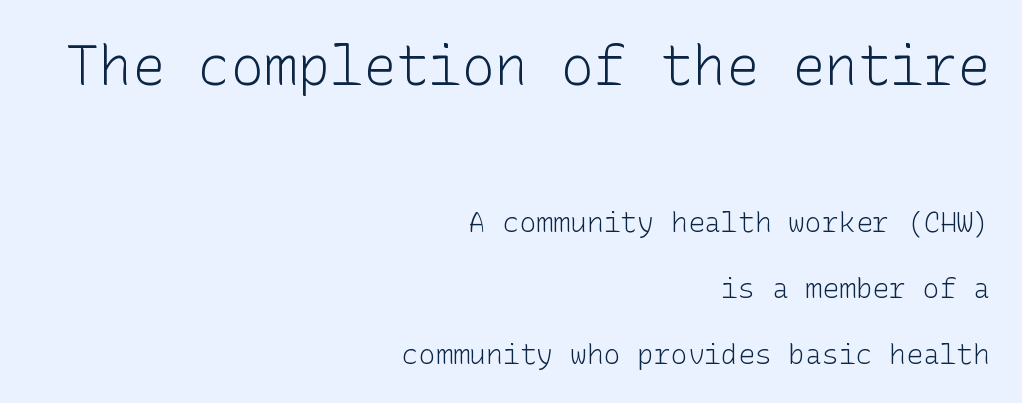
No feet cap the strokes, marking this as sans-serif type. The strokes are not fattened; the text isn't bold. It's the straight-up-and-down kind of type. A great deal of white space separates one row of letters from the next. Layout note: lines flush right.
